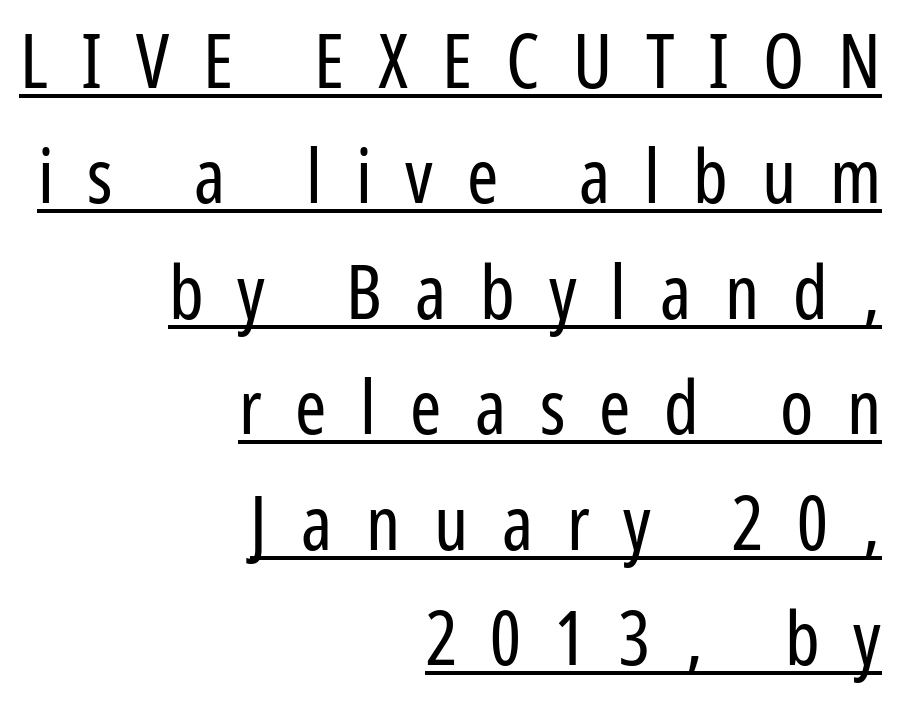
Teacher's note: observe the even right margin — that is flush-right alignment. No heavy texture on the line: the type isn't bold. Leading matches the norm, producing a regular column. This rendering employs a face without finishing strokes, i.e., a sans-serif. Designer's note — italics off, roman on. Glyph-to-glyph distance is far greater than everyday printed text.
